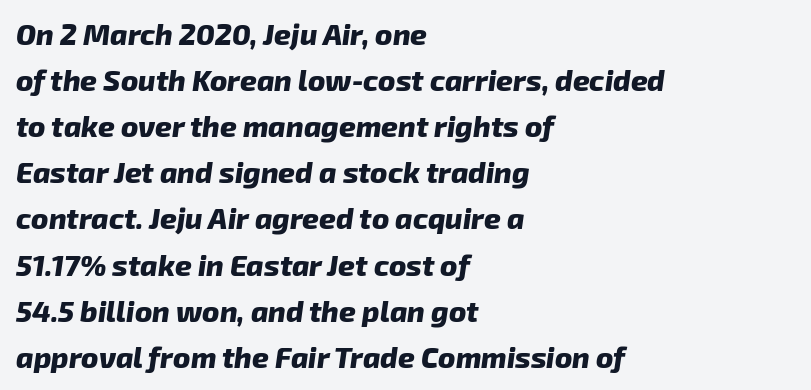
{"italic": "yes", "lean": "right", "slant_degrees": 8, "bold": "yes", "weight": "heavy", "width": "normal", "stroke_contrast": "low", "x_height": "medium", "monospaced": "no", "underline": "no", "align": "left", "line_spacing": "normal", "line_spacing_ratio": 1.59, "letter_spacing": "normal", "letter_spacing_em": 0.0, "glyph_px": 29}
